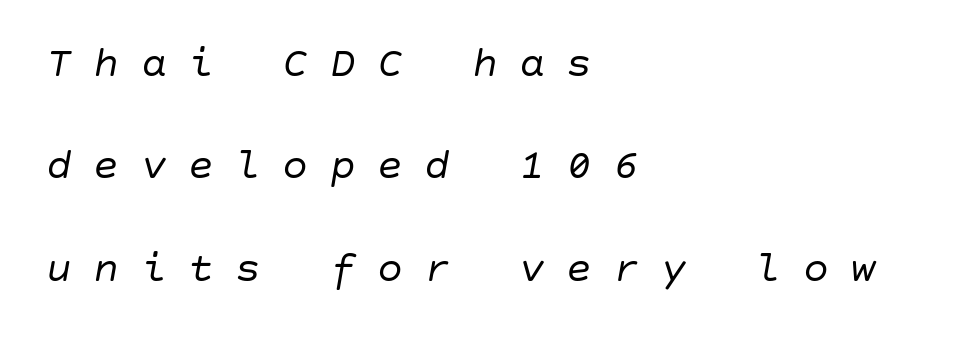
The lines are quadded left. These lines were composed using italics. In terms of letterspacing, this is a distinctly airy, spread setting. Heft: none added — not bold. The strip under each line holds only bare page. Horizontal bands of white between lines are thick stripes.
